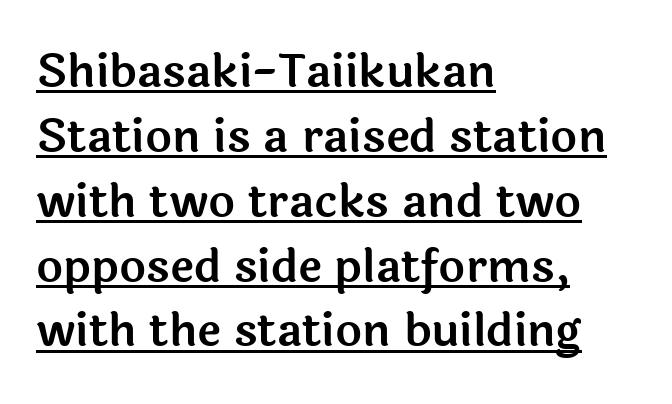
Every word sits above its own underline. The type is set solid horizontally, with unmodified tracking. No italicization has been applied; the sample stays upright. Character widths vary here, with narrow letters taking less room than wide ones. The block of text has a typical density, with ordinary space between rows. This rendering uses left alignment, leaving the right contour irregular.
